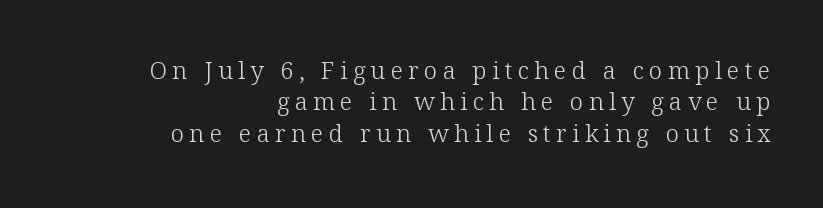
Any mark beneath the type? The region is blank. Line ends are locked; line starts wander. Stems and bowls with no extra thickness — not bold. Successive baselines arrive at the customary interval.
